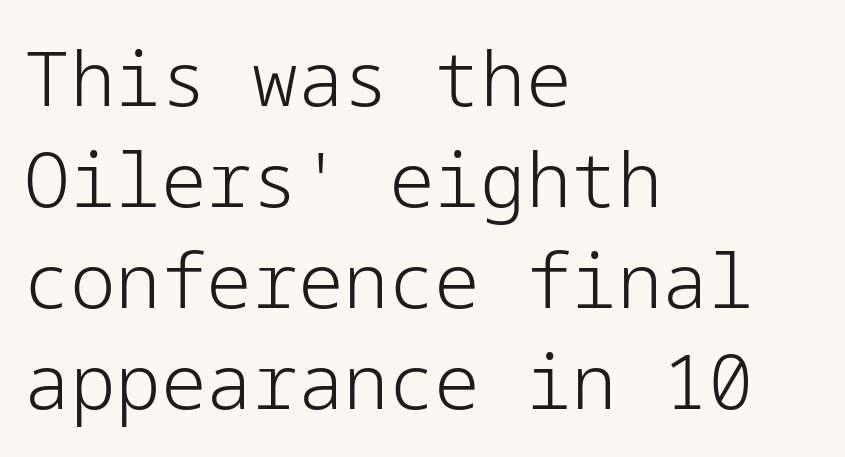
{"serif": "no", "italic": "no", "bold": "no", "weight": "light", "width": "normal", "stroke_contrast": "low", "x_height": "medium", "underline": "no", "align": "left", "line_spacing": "normal", "line_spacing_ratio": 1.33, "letter_spacing": "normal", "letter_spacing_em": 0.0, "glyph_px": 76}
